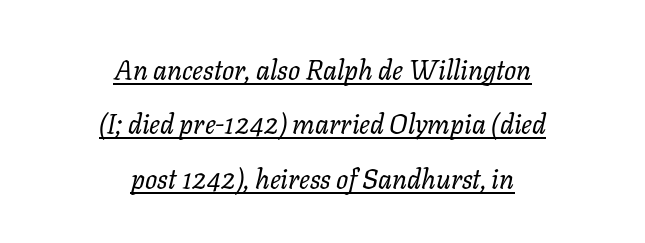
{"italic": "yes", "lean": "right", "slant_degrees": 11, "bold": "no", "underline": "yes", "align": "center", "line_spacing": "loose", "line_spacing_ratio": 2.01, "letter_spacing": "normal", "letter_spacing_em": 0.0, "glyph_px": 27}
